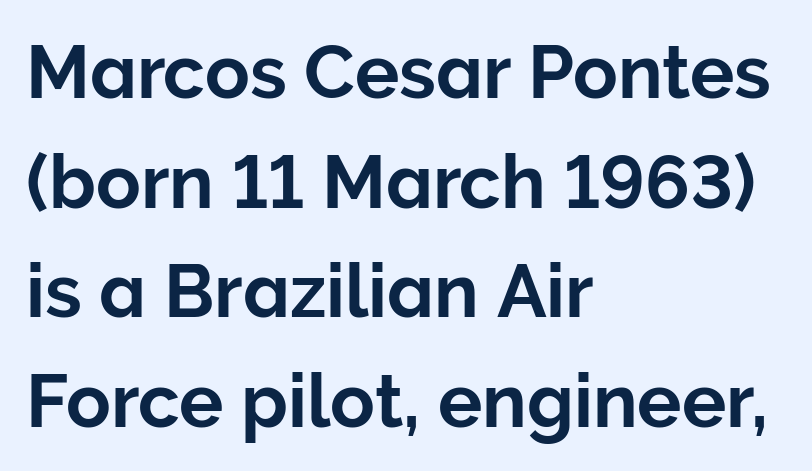
Q: Is the text italic (slanted)? A: No, it is upright.
Q: Is the typeface a serif or a sans-serif typeface? A: Sans-serif.
Q: Is the text underlined? A: No.
Q: How is the paragraph aligned? A: Left-aligned.
Q: Is the spacing between letters normal or unusually wide? A: Normal.
Q: Is the spacing between lines tight, normal or loose? A: Normal.
Q: Width (condensed, normal, or wide)? A: Normal.
Q: Stroke contrast? A: Low.
Q: x-height? A: Medium.
Q: Monospaced? A: No.
